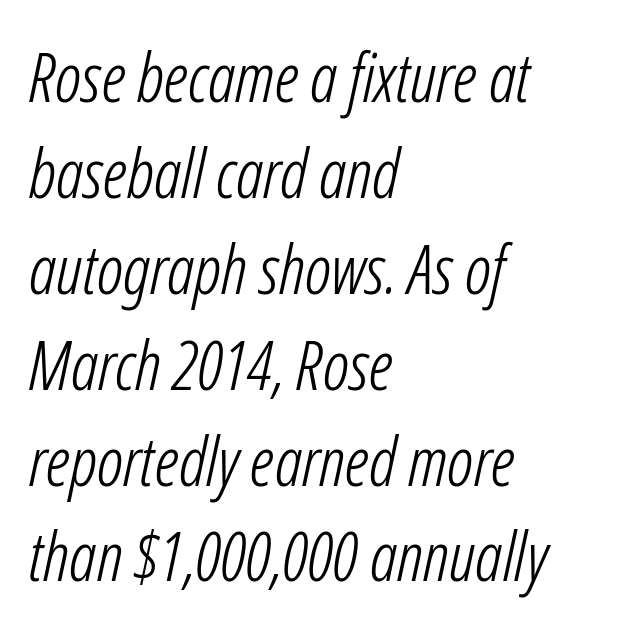
Q: Is the text bold? A: No.
Q: Is the text italic (slanted)? A: Yes, it leans right by about 12 degrees.
Q: Is the text underlined? A: No.
Q: How is the paragraph aligned? A: Left-aligned.
Q: Is the spacing between letters normal or unusually wide? A: Normal.
Q: Is the spacing between lines tight, normal or loose? A: Normal.
Q: Width (condensed, normal, or wide)? A: Condensed.
Q: Stroke contrast? A: Low.
Q: x-height? A: Medium.
Q: Monospaced? A: No.
